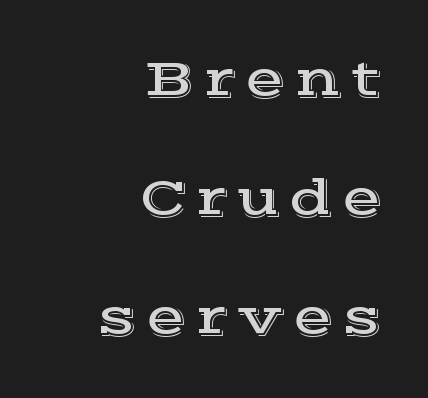
Typeset ragged left — the right edge is the straight one. A typesetter would call this proportional, since set widths differ per character. In terms of letterform style, serifs are clearly present. Each new line begins a long way beneath the previous one. Notice how the stems are strictly vertical — no italics here. The string is rendered with underlining switched off.
